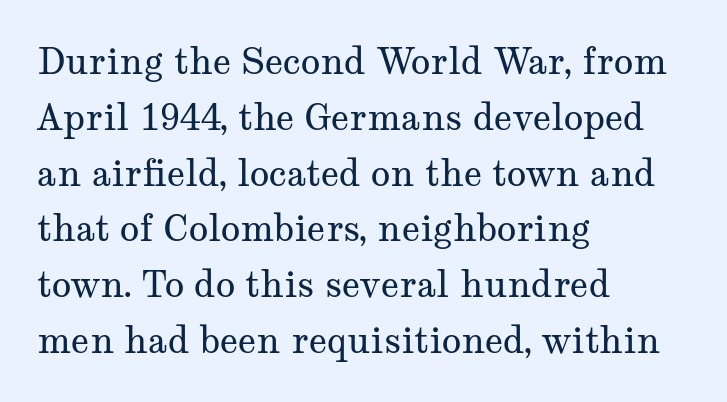
The image shows 36 px regular-weight, wide serif type, upright; set left-aligned, normal line spacing (1.55x), normal letter spacing, not underlined; medium stroke contrast and a medium x-height.
